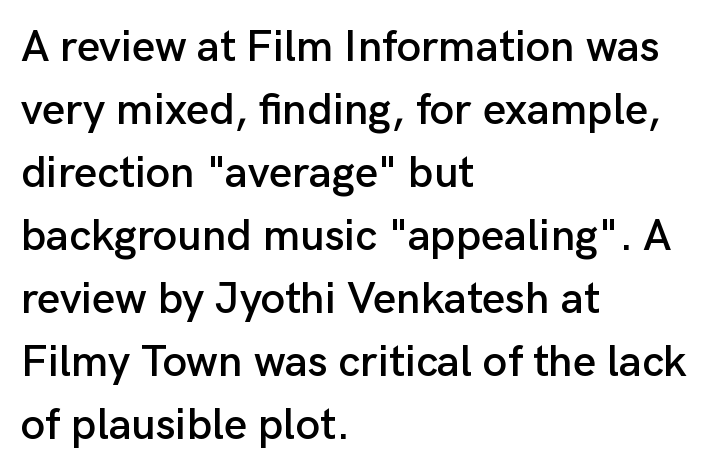
Q: Is the text italic (slanted)? A: No, it is upright.
Q: Is the typeface a serif or a sans-serif typeface? A: Sans-serif.
Q: Is the text underlined? A: No.
Q: How is the paragraph aligned? A: Left-aligned.
Q: Is the spacing between letters normal or unusually wide? A: Normal.
Q: Is the spacing between lines tight, normal or loose? A: Normal.
Q: Width (condensed, normal, or wide)? A: Normal.
Q: Stroke contrast? A: Low.
Q: x-height? A: Medium.
Q: Monospaced? A: No.
